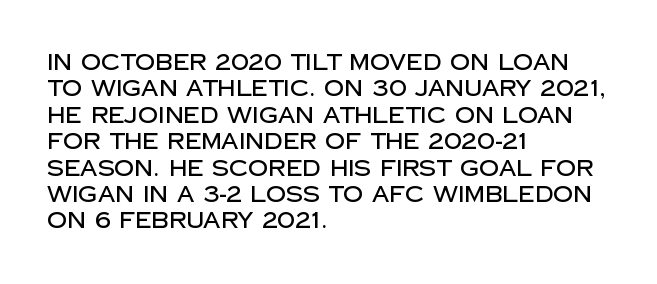
This rendering features lettering with no underline. Horizontal alignment here is leftward, the default for most running prose. These lines keep a tight, regular rhythm from letter to letter. A typesetter would mark this as roman, not italic.
